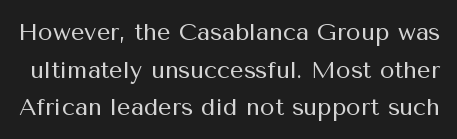
Q: Is the text bold? A: No.
Q: Is the text italic (slanted)? A: No, it is upright.
Q: Is the text underlined? A: No.
Q: Is the spacing between letters normal or unusually wide? A: Normal.
Q: Is the spacing between lines tight, normal or loose? A: Normal.
